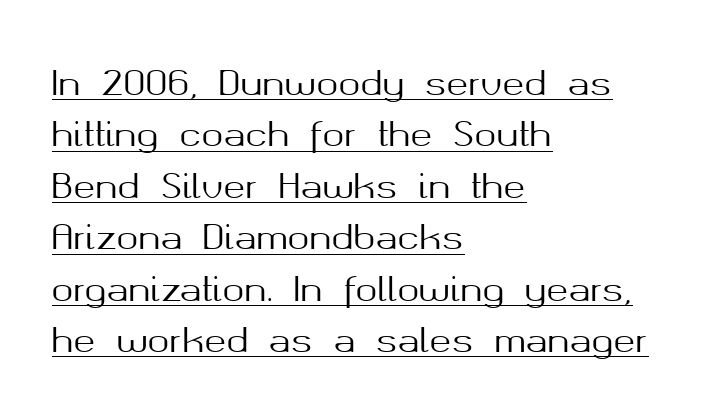
This sample keeps an unexceptional amount of space between lines. Classification — sans serif. Characters follow at the spacing the type designer built in. The passage shown is typed in a proportional face where columns would drift. Each line starts at the same left margin while the right side varies.
